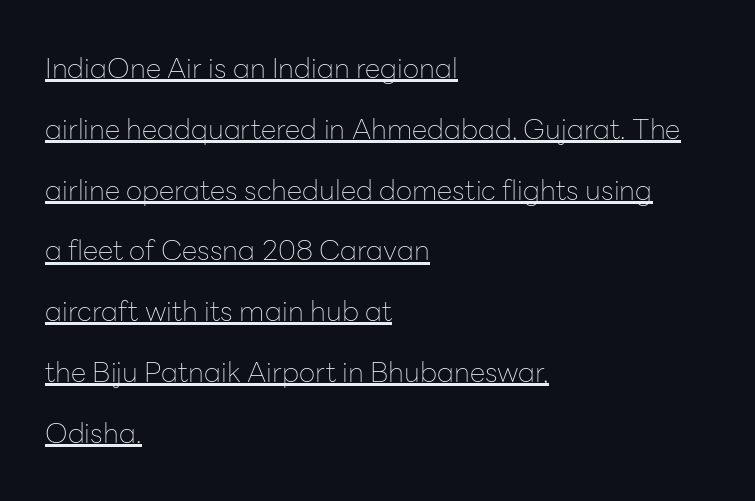
Character widths vary here, with narrow letters taking less room than wide ones. The specimen reads as upright at a glance. This rendering leaves character spacing at its baseline value. Like a heading marked for emphasis, these lines bear an underscore. Loosely led — the rows are spread out. Stroke mass is kept to a normal reading level or below.
